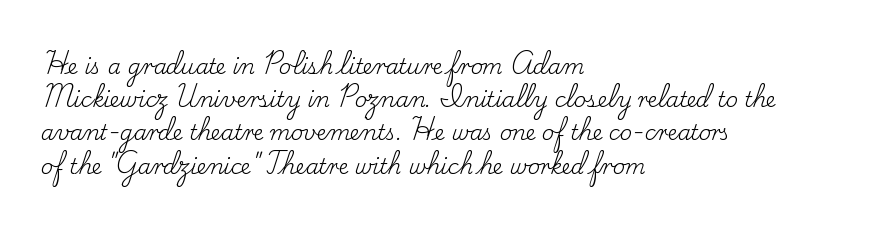
{"bold": "no", "underline": "no", "align": "left", "line_spacing": "normal", "line_spacing_ratio": 1.58, "letter_spacing": "normal", "letter_spacing_em": 0.0, "glyph_px": 21}
